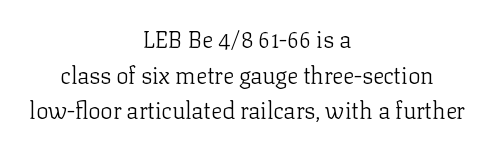
Style check: upright. The space between consecutive lines is moderate. The type is set solid horizontally, with unmodified tracking. This rendering features lettering with no underline. Is this a heavy cut? Hardly; it is regular or lighter.
